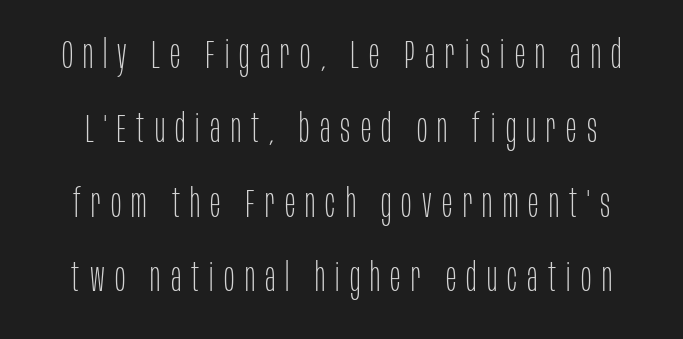
Characters follow at a spacing far wider than the type designer built in. The font is comparable to plain body text, perhaps lighter. A roman cut, with each character standing at attention. A bare baseline throughout the passage.
